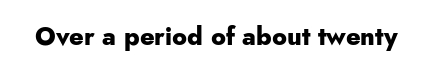
The image shows 25 px bold type, upright; set normal letter spacing, not underlined.
